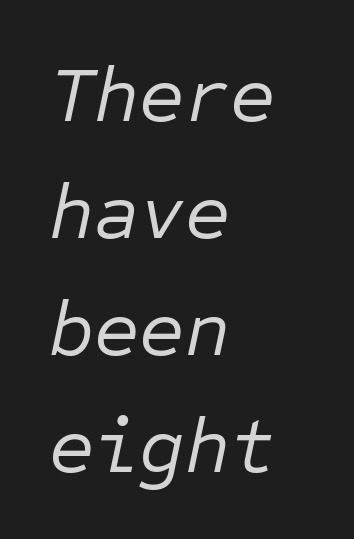
The passage shown has conventional tracking throughout. The specimen reads as italic at a glance. The paragraph has a hard left edge and a soft right edge. Honestly, the row spacing looks completely unremarkable. Quick note: underline off. The characters are drawn with everyday or finer stroke widths.
